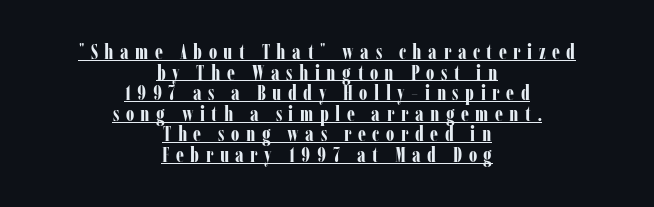
{"italic": "no", "bold": "yes", "underline": "yes", "align": "center", "line_spacing": "tight", "line_spacing_ratio": 0.98, "letter_spacing": "wide", "letter_spacing_em": 0.31, "glyph_px": 21}
